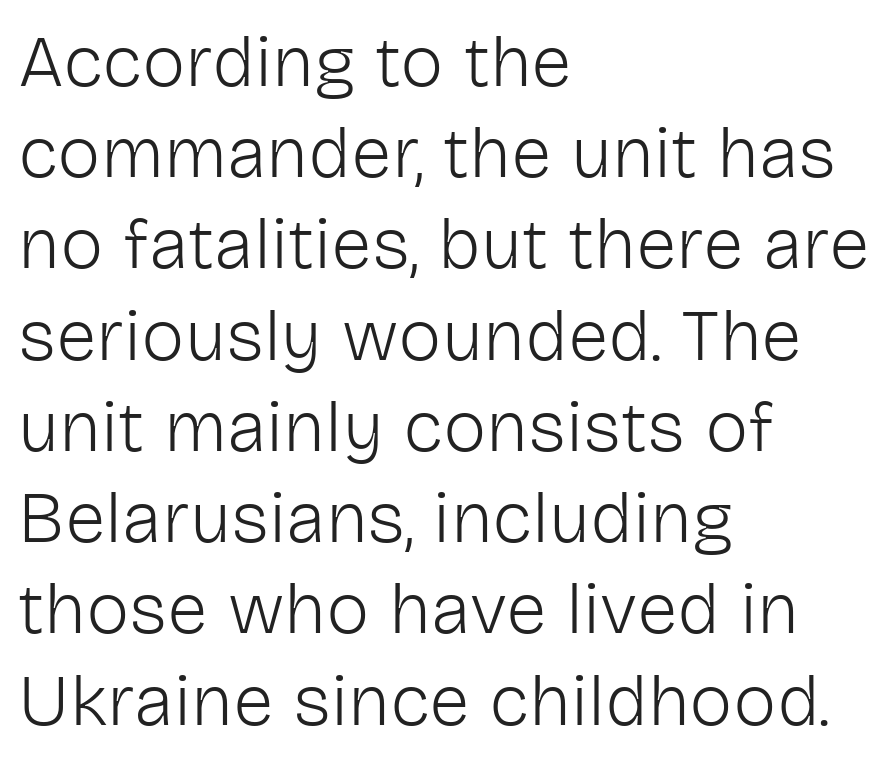
The image shows 73 px light sans-serif type, upright; set left-aligned, normal line spacing (1.25x), normal letter spacing, not underlined; low stroke contrast and a medium x-height.
